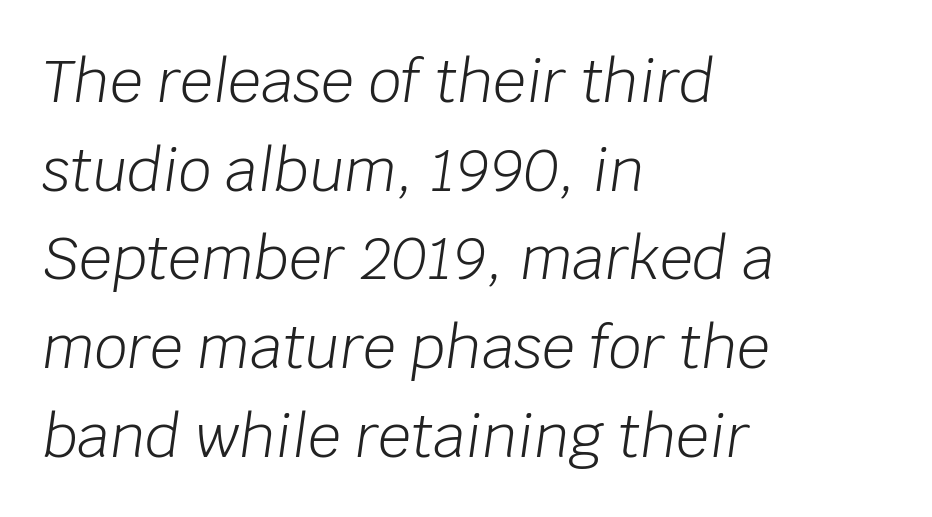
{"italic": "yes", "lean": "right", "slant_degrees": 8, "bold": "no", "weight": "light", "width": "normal", "stroke_contrast": "low", "x_height": "large", "monospaced": "no", "underline": "no", "align": "left", "line_spacing": "normal", "line_spacing_ratio": 1.53, "letter_spacing": "normal", "letter_spacing_em": 0.0, "glyph_px": 58}
